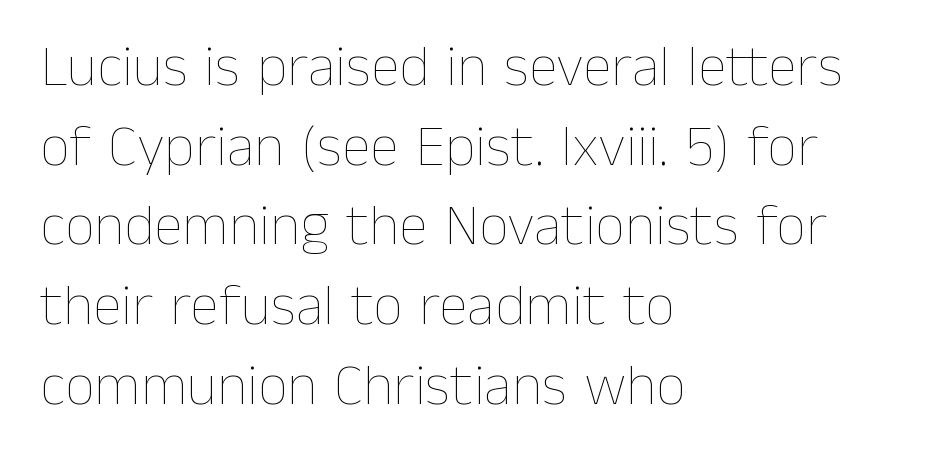
The image shows 59 px thin type, upright; set left-aligned, normal line spacing (1.35x), normal letter spacing, not underlined; low stroke contrast and a medium x-height.
